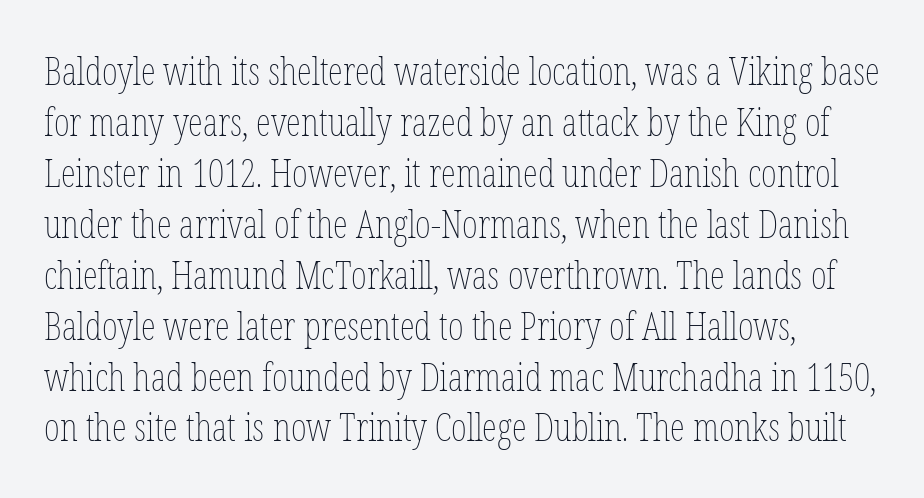
Proportional: the letters do not fall into vertical columns. In terms of letterspacing, this is plain default setting. Vertical spacing — default. Each stroke keeps to a modest, everyday thickness or less. The glyphs are unaccompanied by any horizontal stroke below them.
